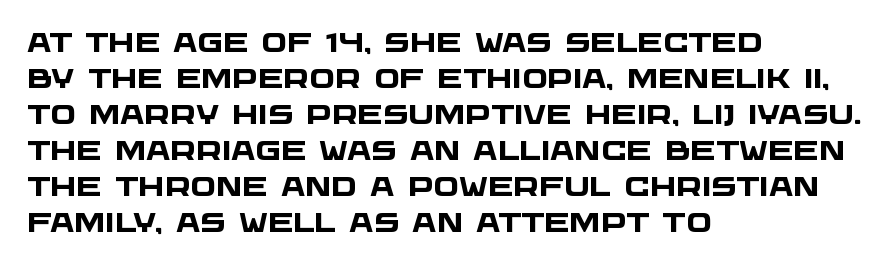
The image shows 27 px bold type; set left-aligned, normal line spacing (1.33x), normal letter spacing, not underlined.
